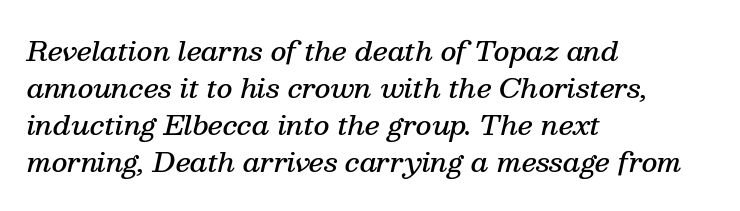
Q: Is the text bold? A: Semi-bold.
Q: Is the text italic (slanted)? A: Yes, it leans right by about 13 degrees.
Q: Is the text underlined? A: No.
Q: How is the paragraph aligned? A: Left-aligned.
Q: Is the spacing between letters normal or unusually wide? A: Normal.
Q: Is the spacing between lines tight, normal or loose? A: Normal.
